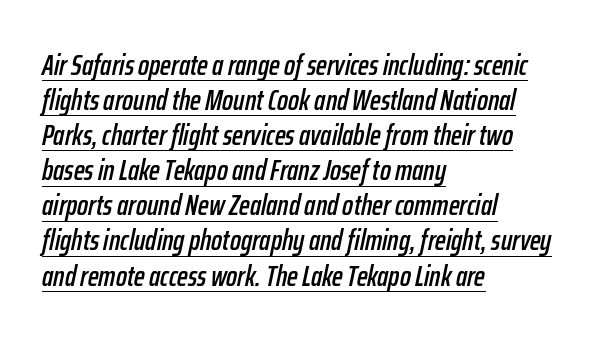
The image shows 29 px condensed type, italic (leaning right); set left-aligned, line spacing 1.21x, normal letter spacing, underlined; low stroke contrast and a medium x-height.
